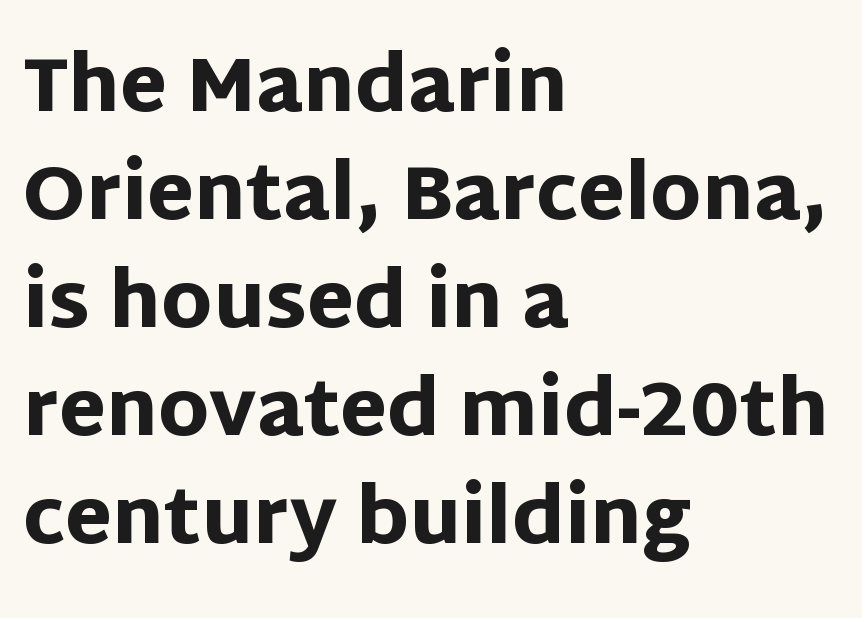
{"serif": "no", "italic": "no", "bold": "yes", "weight": "heavy", "width": "normal", "stroke_contrast": "low", "x_height": "large", "monospaced": "no", "underline": "no", "align": "left", "line_spacing": "normal", "line_spacing_ratio": 1.42, "letter_spacing": "normal", "letter_spacing_em": 0.0, "glyph_px": 76}
